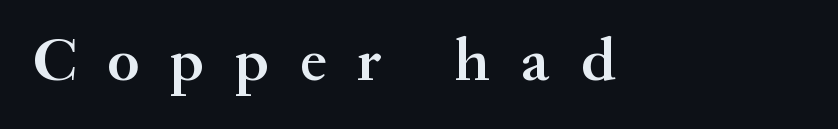
Descender tails drop into unmarked territory. This is roman type, the default non-slanted kind. You could not count columns in this text — the font is proportionally spaced. Slightly chunky letters — semibold, I'd say, not full bold.
